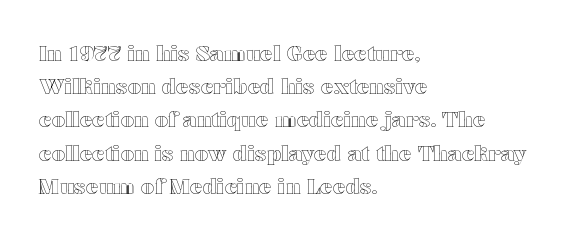
The tracking reads as untouched default to a designer's eye. Anything drawn beneath the words? Only blank space. Leading: standard. The lettering holds an erect, upright posture throughout.
